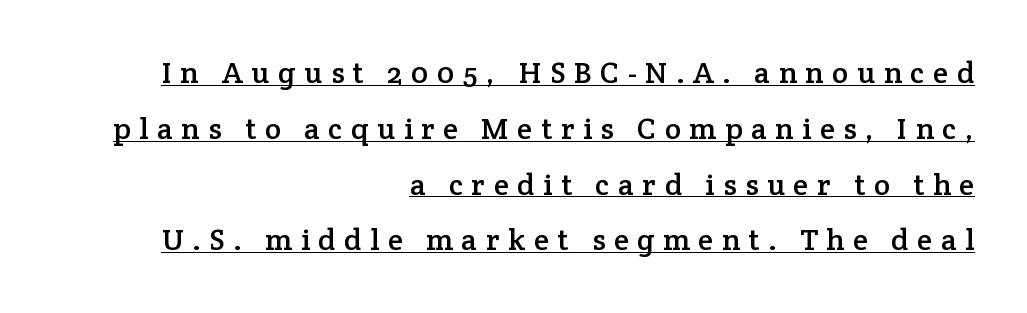
Check the space under the baseline: a stroke is drawn there. The passage shown is typed in a proportional face where columns would drift. The tracking jumps out immediately: characters are airy and widely separated. The passage shown is typeset with a serif family. Is there any slant? The stems are plumb. In CSS terms this would be text-align: right.
